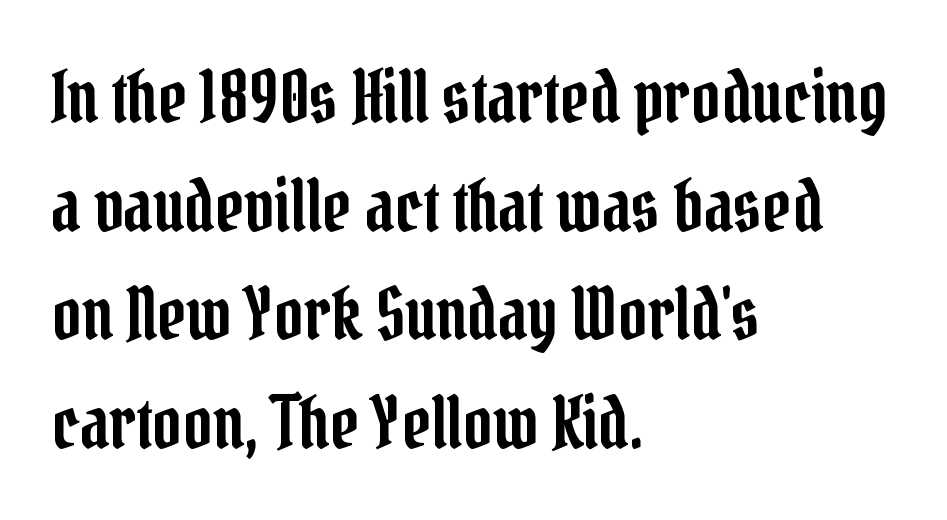
Q: Is the text italic (slanted)? A: No, it is upright.
Q: Is the typeface a serif or a sans-serif typeface? A: Serif.
Q: Is the text underlined? A: No.
Q: How is the paragraph aligned? A: Left-aligned.
Q: Is the spacing between letters normal or unusually wide? A: Normal.
Q: Is the spacing between lines tight, normal or loose? A: Normal.
Q: Width (condensed, normal, or wide)? A: Condensed.
Q: Stroke contrast? A: Low.
Q: x-height? A: Medium.
Q: Monospaced? A: No.
